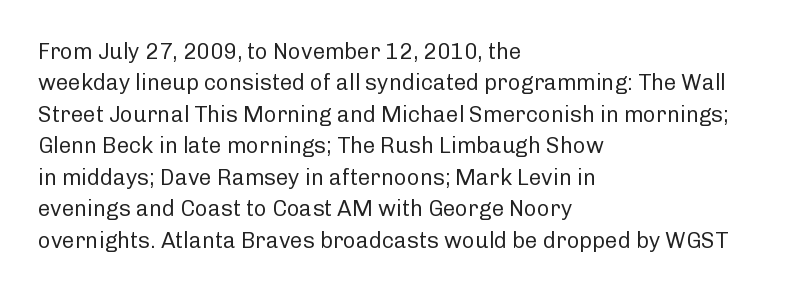
The line-height multiplier appears to be the usual default. The ragged edge is on the right, which tells us the setting is flush left. A typesetter would mark this as roman, not italic. This sample uses plain, unmodified letter spacing. No letter is thick-stroked: the sample isn't bold.
